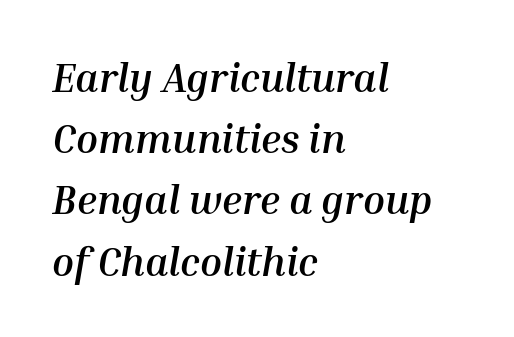
Q: Is the text bold? A: Yes.
Q: Is the text italic (slanted)? A: Yes, it leans right by about 10 degrees.
Q: Is the text underlined? A: No.
Q: How is the paragraph aligned? A: Left-aligned.
Q: Is the spacing between letters normal or unusually wide? A: Normal.
Q: Is the spacing between lines tight, normal or loose? A: Normal.
Q: Width (condensed, normal, or wide)? A: Normal.
Q: Stroke contrast? A: Medium.
Q: x-height? A: Medium.
Q: Monospaced? A: No.
